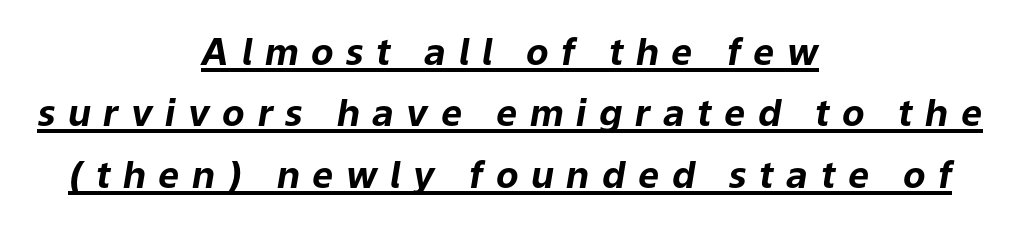
Q: Is the text bold? A: Yes.
Q: Is the text italic (slanted)? A: Yes, it leans right by about 9 degrees.
Q: Is the text underlined? A: Yes.
Q: How is the paragraph aligned? A: Centered.
Q: Is the spacing between letters normal or unusually wide? A: Unusually wide.
Q: Is the spacing between lines tight, normal or loose? A: Normal.
Q: Width (condensed, normal, or wide)? A: Normal.
Q: Stroke contrast? A: Low.
Q: x-height? A: Medium.
Q: Monospaced? A: No.
